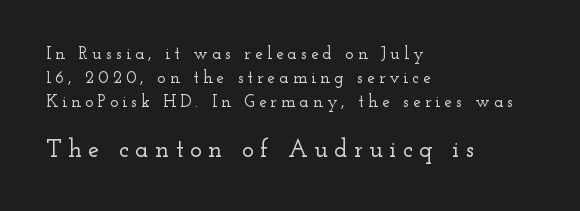
Letters rest on an invisible, unmarked baseline. Alignment: flush left. Does the lettering tilt? It doesn't — this is upright. Which chunk is bigger? The second one — the bottom block dwarfs the top. What stands out about the letter spacing? Its width — letters are far apart. One glance says typical: line gaps are just what's usual.
